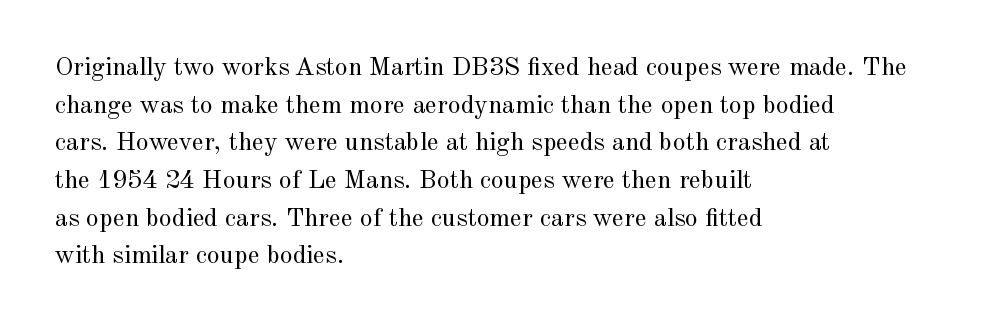
Q: Is the text bold? A: No.
Q: Is the text italic (slanted)? A: No, it is upright.
Q: Is the text underlined? A: No.
Q: How is the paragraph aligned? A: Left-aligned.
Q: Is the spacing between letters normal or unusually wide? A: Normal.
Q: Is the spacing between lines tight, normal or loose? A: Normal.
